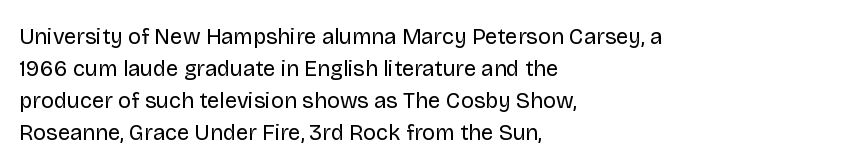
This sample uses an upright cut, with every glyph sitting square on the baseline. Check the space under the baseline: it is left empty. These lines are set flush left with a ragged right edge. Weight: not bold — regular or lighter.
